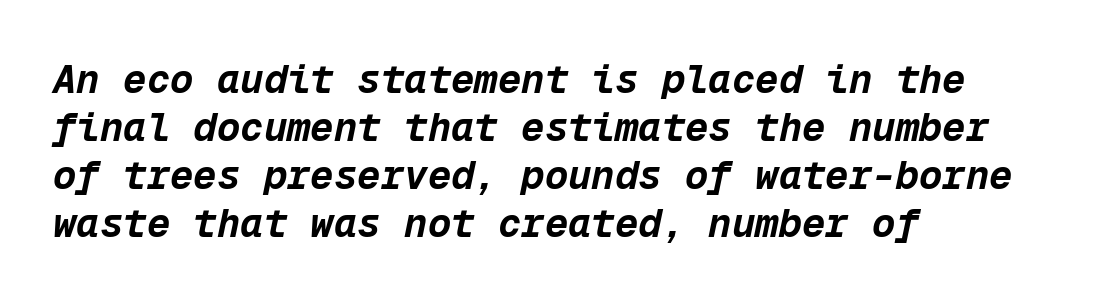
The image shows 39 px bold type, italic (leaning right), monospaced; set left-aligned, line spacing 1.23x, normal letter spacing, not underlined; low stroke contrast and a medium x-height.
